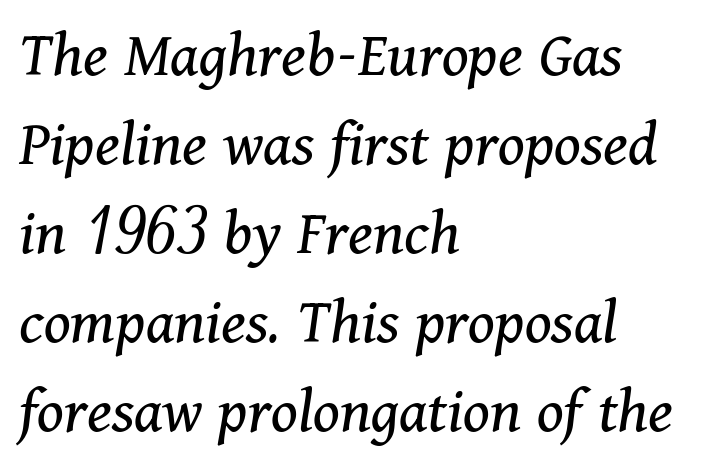
{"serif": "yes", "italic": "yes", "lean": "right", "slant_degrees": 11, "bold": "no", "weight": "regular", "width": "normal", "stroke_contrast": "medium", "x_height": "medium", "monospaced": "no", "underline": "no", "align": "left", "line_spacing": "normal", "line_spacing_ratio": 1.33, "letter_spacing": "normal", "letter_spacing_em": 0.0, "glyph_px": 67}
